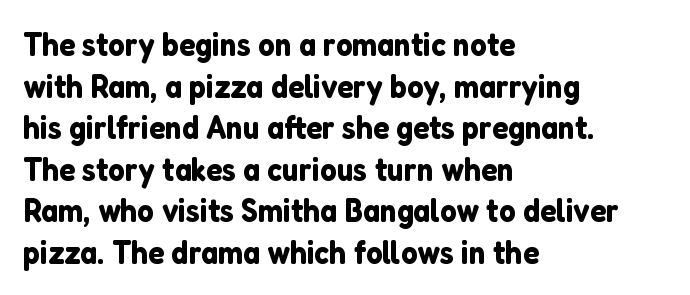
{"serif": "no", "italic": "no", "width": "normal", "stroke_contrast": "low", "x_height": "medium", "monospaced": "no", "underline": "no", "align": "left", "line_spacing": "normal", "line_spacing_ratio": 1.26, "letter_spacing": "normal", "letter_spacing_em": 0.0, "glyph_px": 33}
